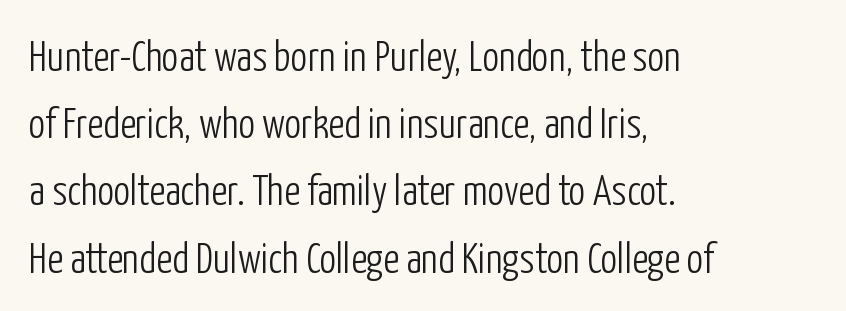
Q: Is the text bold? A: No.
Q: Is the text italic (slanted)? A: No, it is upright.
Q: Is the typeface a serif or a sans-serif typeface? A: Sans-serif.
Q: Is the text underlined? A: No.
Q: How is the paragraph aligned? A: Left-aligned.
Q: Is the spacing between letters normal or unusually wide? A: Normal.
Q: Is the spacing between lines tight, normal or loose? A: Normal.
Q: Width (condensed, normal, or wide)? A: Condensed.
Q: Stroke contrast? A: Low.
Q: x-height? A: Medium.
Q: Monospaced? A: No.
